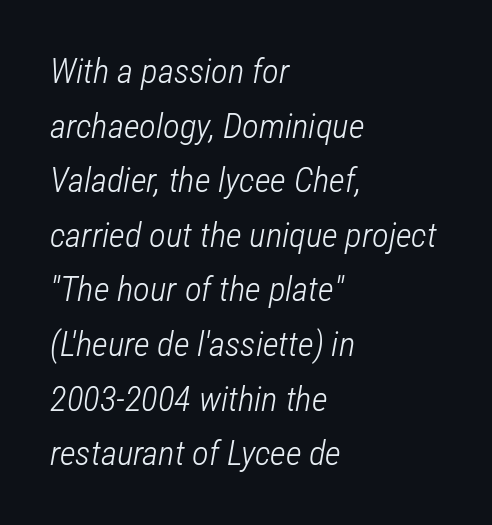
Q: Is the text bold? A: No.
Q: Is the text italic (slanted)? A: Yes, it leans right by about 12 degrees.
Q: Is the text underlined? A: No.
Q: How is the paragraph aligned? A: Left-aligned.
Q: Is the spacing between letters normal or unusually wide? A: Normal.
Q: Is the spacing between lines tight, normal or loose? A: Normal.
Q: Width (condensed, normal, or wide)? A: Condensed.
Q: Stroke contrast? A: Low.
Q: x-height? A: Medium.
Q: Monospaced? A: No.
